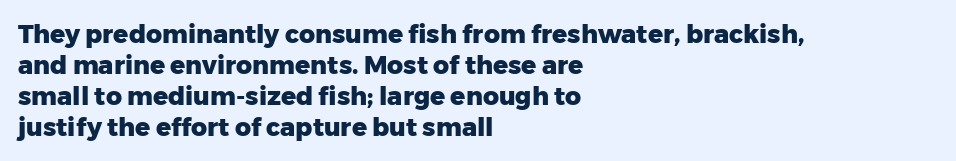
You'd pick this weight for a headline — it's a proper bold. Upright lettering throughout. Nothing unusual about the tracking: characters are spaced as the font intends. Check the space under the baseline: it is left empty.
